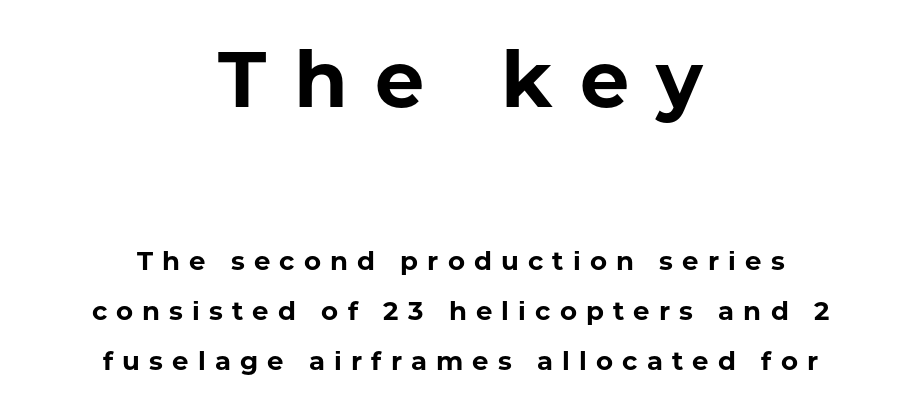
The image shows 78 px bold sans-serif type, upright; set centered, loose line spacing (1.93x), unusually wide letter spacing (+0.35 em), not underlined; the first (top) block is 3.0x larger; low stroke contrast and a medium x-height.
